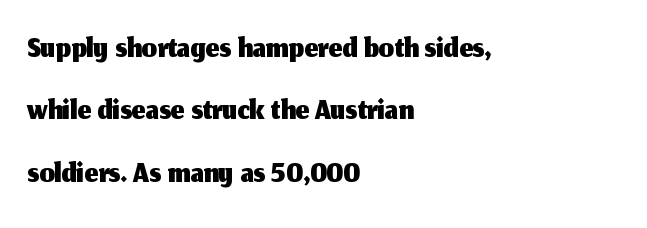
The image shows 48 px sans-serif type, upright; set left-aligned, normal line spacing (1.3x), normal letter spacing, not underlined; medium stroke contrast and a medium x-height.
